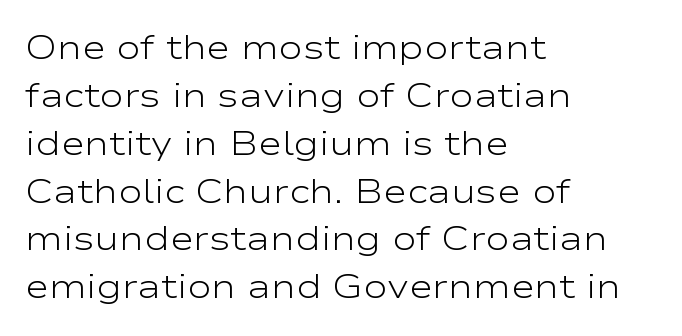
The image shows 33 px light, wide sans-serif type, upright; set left-aligned, normal line spacing (1.45x), normal letter spacing, not underlined; low stroke contrast and a medium x-height.
